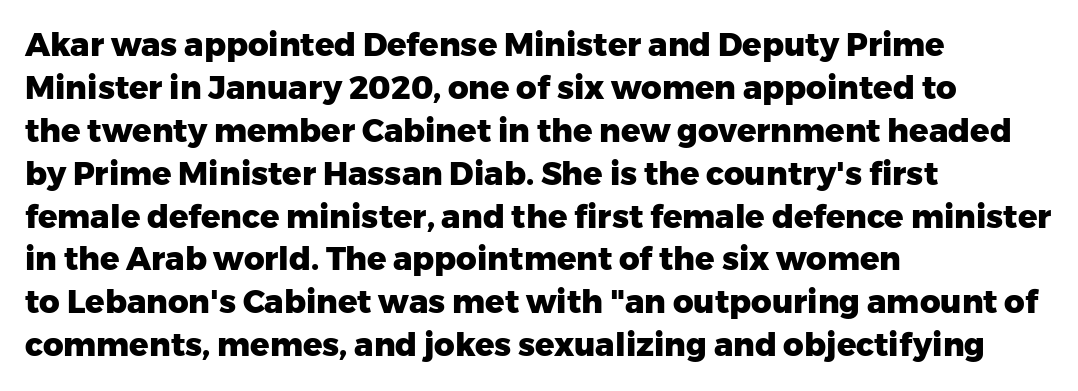
The image shows 32 px heavy sans-serif type, upright; set left-aligned, normal line spacing (1.34x), normal letter spacing, not underlined; low stroke contrast and a medium x-height.
